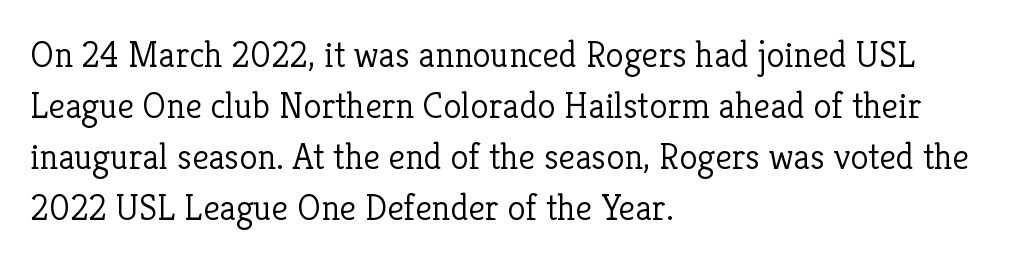
Q: Is the text bold? A: No.
Q: Is the text italic (slanted)? A: No, it is upright.
Q: Is the typeface a serif or a sans-serif typeface? A: Serif.
Q: Is the text underlined? A: No.
Q: How is the paragraph aligned? A: Left-aligned.
Q: Is the spacing between letters normal or unusually wide? A: Normal.
Q: Is the spacing between lines tight, normal or loose? A: Normal.
Q: Width (condensed, normal, or wide)? A: Normal.
Q: Stroke contrast? A: Low.
Q: x-height? A: Medium.
Q: Monospaced? A: No.
